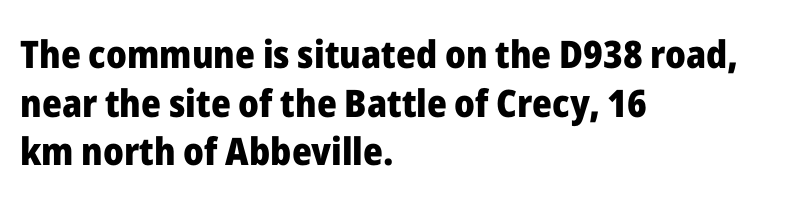
Regarding leading, the lines here are spaced in the standard way. The letters stand straight up with perfectly vertical stems. Glance below the letters and you will spot only blank space. The passage is arranged the way most books set body copy — flush left.
